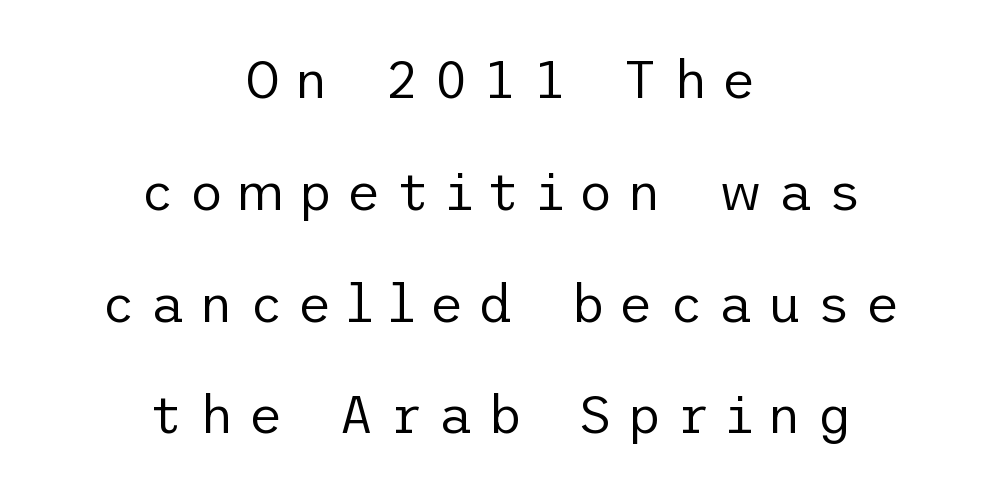
{"serif": "no", "italic": "no", "bold": "no", "weight": "regular", "width": "normal", "stroke_contrast": "low", "x_height": "medium", "underline": "no", "align": "center", "line_spacing": "loose", "line_spacing_ratio": 2.11, "letter_spacing": "wide", "letter_spacing_em": 0.28, "glyph_px": 53}
